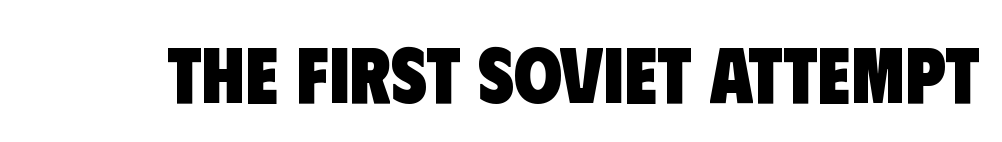
Is the letter spacing exaggerated? No — it looks like the ordinary default. Character widths vary here, with narrow letters taking less room than wide ones. Look at the bottom of the vertical strokes: they stop flat, with no serifs. Summary of weight: heavy, a full bold. Decoration check: the copy has no underline.
